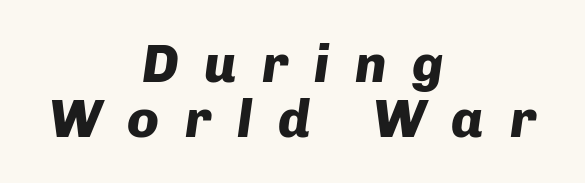
{"italic": "yes", "lean": "right", "slant_degrees": 8, "bold": "yes", "weight": "heavy", "width": "normal", "stroke_contrast": "low", "x_height": "medium", "monospaced": "no", "underline": "no", "align": "center", "line_spacing": "tight", "line_spacing_ratio": 1.03, "letter_spacing": "wide", "letter_spacing_em": 0.48, "glyph_px": 53}
